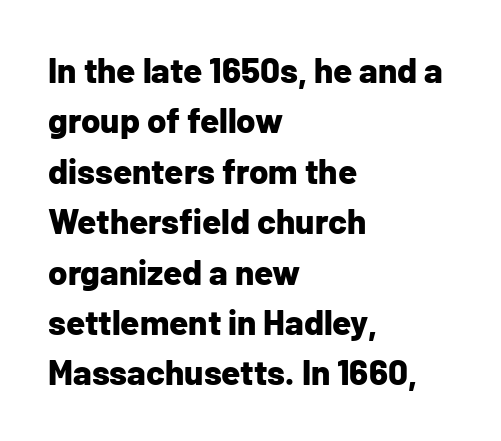
Q: Is the text bold? A: Yes.
Q: Is the text italic (slanted)? A: No, it is upright.
Q: Is the typeface a serif or a sans-serif typeface? A: Sans-serif.
Q: Is the text underlined? A: No.
Q: How is the paragraph aligned? A: Left-aligned.
Q: Is the spacing between letters normal or unusually wide? A: Normal.
Q: Is the spacing between lines tight, normal or loose? A: Normal.
Q: Width (condensed, normal, or wide)? A: Normal.
Q: Stroke contrast? A: Low.
Q: x-height? A: Medium.
Q: Monospaced? A: No.
